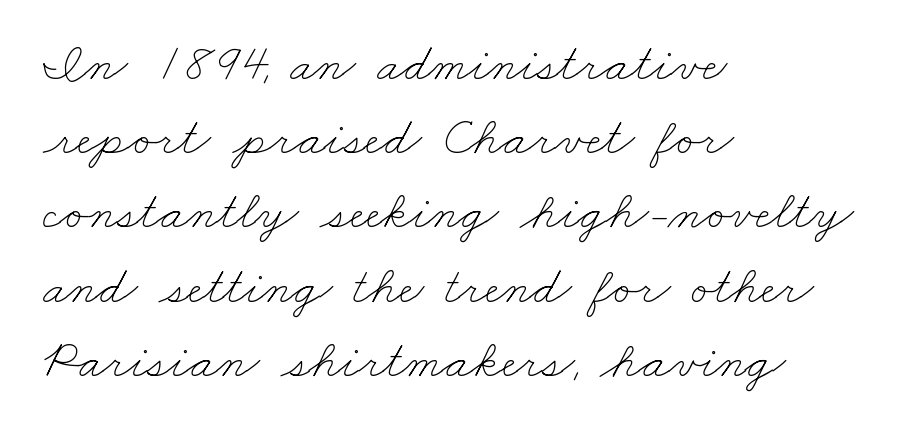
Notice how descenders clear the ascenders below comfortably — that's standard leading. The space directly below the letters is spotless. Character widths vary here, with narrow letters taking less room than wide ones. The text block is weighted toward the left margin, trailing off unevenly rightward.
